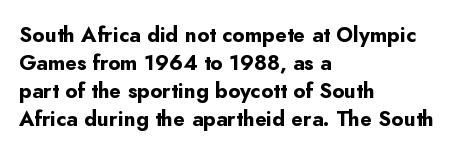
The image shows 21 px bold type, upright; set left-aligned, normal line spacing (1.34x), normal letter spacing, not underlined.
